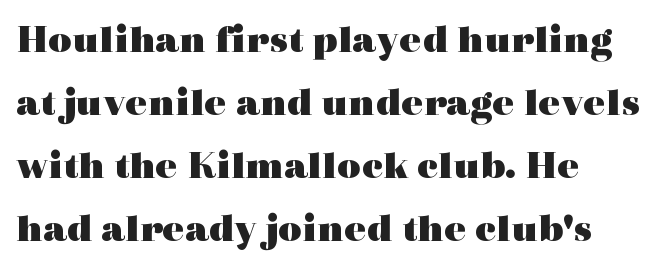
Q: Is the text bold? A: Yes.
Q: Is the text italic (slanted)? A: No, it is upright.
Q: Is the typeface a serif or a sans-serif typeface? A: Serif.
Q: Is the text underlined? A: No.
Q: Is the spacing between letters normal or unusually wide? A: Normal.
Q: Is the spacing between lines tight, normal or loose? A: Normal.
Q: Width (condensed, normal, or wide)? A: Wide.
Q: x-height? A: Medium.
Q: Monospaced? A: No.
